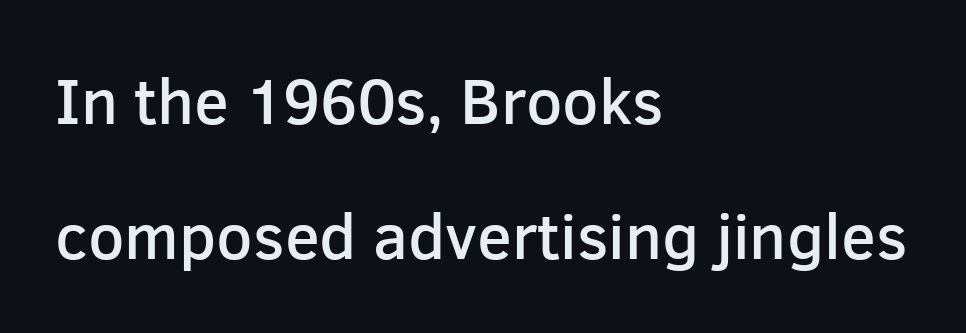
Q: Is the text bold? A: Semi-bold.
Q: Is the text italic (slanted)? A: No, it is upright.
Q: Is the typeface a serif or a sans-serif typeface? A: Sans-serif.
Q: Is the text underlined? A: No.
Q: How is the paragraph aligned? A: Left-aligned.
Q: Is the spacing between letters normal or unusually wide? A: Normal.
Q: Is the spacing between lines tight, normal or loose? A: Loose.
Q: Width (condensed, normal, or wide)? A: Normal.
Q: Stroke contrast? A: Low.
Q: x-height? A: Medium.
Q: Monospaced? A: No.
